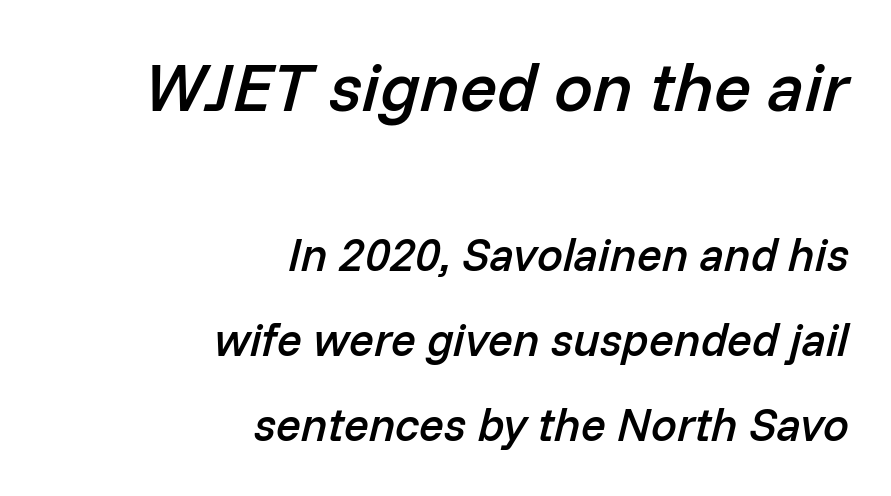
Q: Is the text bold? A: Semi-bold.
Q: Is the text italic (slanted)? A: Yes, it leans right by about 14 degrees.
Q: Is the text underlined? A: No.
Q: How is the paragraph aligned? A: Right-aligned.
Q: Is the spacing between letters normal or unusually wide? A: Normal.
Q: Which block of text is set in a larger size, the first (top) or the second (bottom)? A: The first (top) one.
Q: Width (condensed, normal, or wide)? A: Normal.
Q: Stroke contrast? A: Low.
Q: x-height? A: Medium.
Q: Monospaced? A: No.
